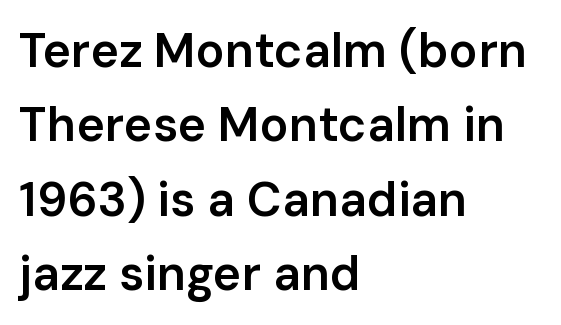
The image shows 48 px semibold sans-serif type, upright; set left-aligned, normal line spacing (1.55x), normal letter spacing, not underlined; low stroke contrast and a medium x-height.
